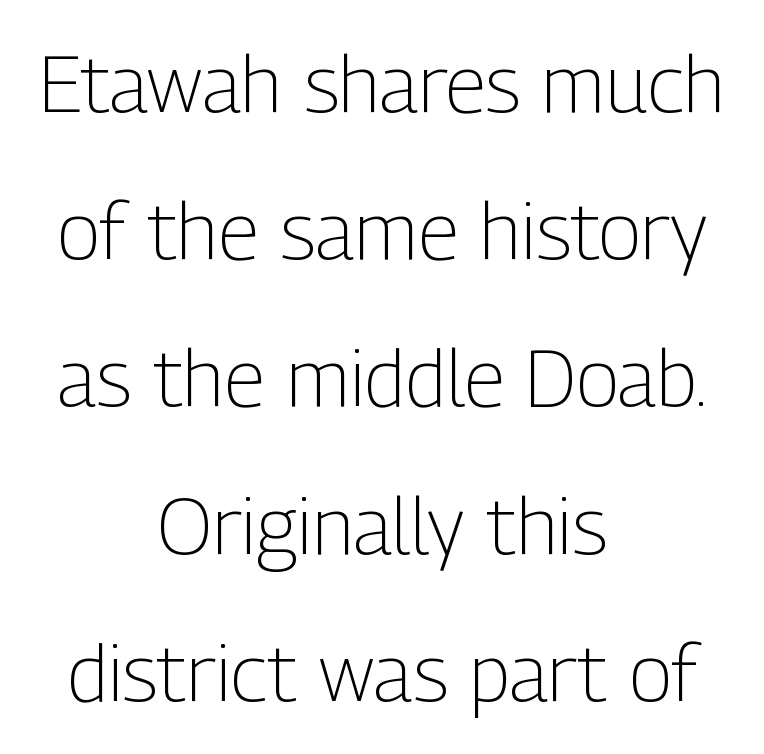
Q: Is the text bold? A: No.
Q: Is the text italic (slanted)? A: No, it is upright.
Q: Is the typeface a serif or a sans-serif typeface? A: Sans-serif.
Q: Is the text underlined? A: No.
Q: How is the paragraph aligned? A: Centered.
Q: Is the spacing between letters normal or unusually wide? A: Normal.
Q: Width (condensed, normal, or wide)? A: Condensed.
Q: Stroke contrast? A: Low.
Q: x-height? A: Medium.
Q: Monospaced? A: No.
